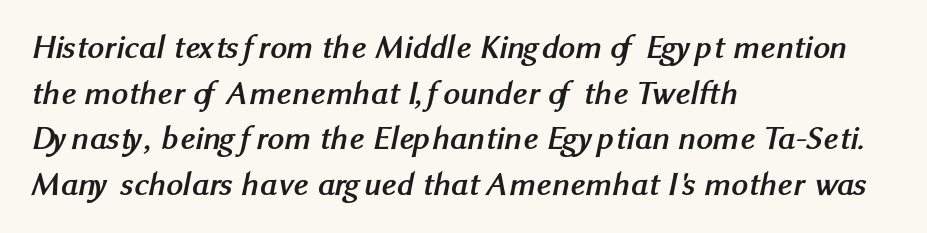
{"serif": "no", "bold": "yes", "weight": "semibold", "width": "normal", "stroke_contrast": "medium", "x_height": "medium", "monospaced": "no", "underline": "no", "align": "left", "line_spacing": "normal", "line_spacing_ratio": 1.38, "letter_spacing": "normal", "letter_spacing_em": 0.0, "glyph_px": 33}
